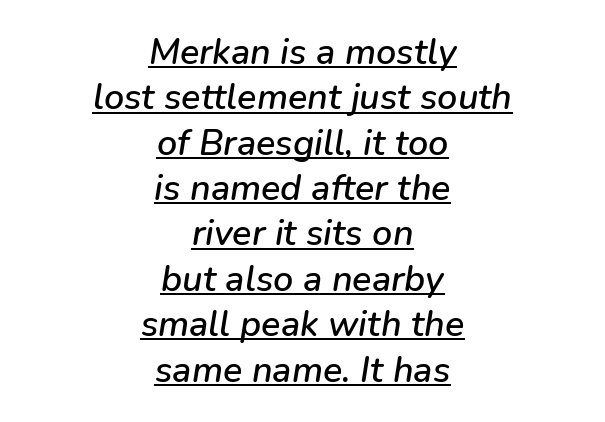
{"italic": "yes", "lean": "right", "slant_degrees": 9, "width": "normal", "stroke_contrast": "low", "x_height": "medium", "monospaced": "no", "underline": "yes", "align": "center", "line_spacing": "normal", "line_spacing_ratio": 1.26, "letter_spacing": "normal", "letter_spacing_em": 0.0, "glyph_px": 36}
